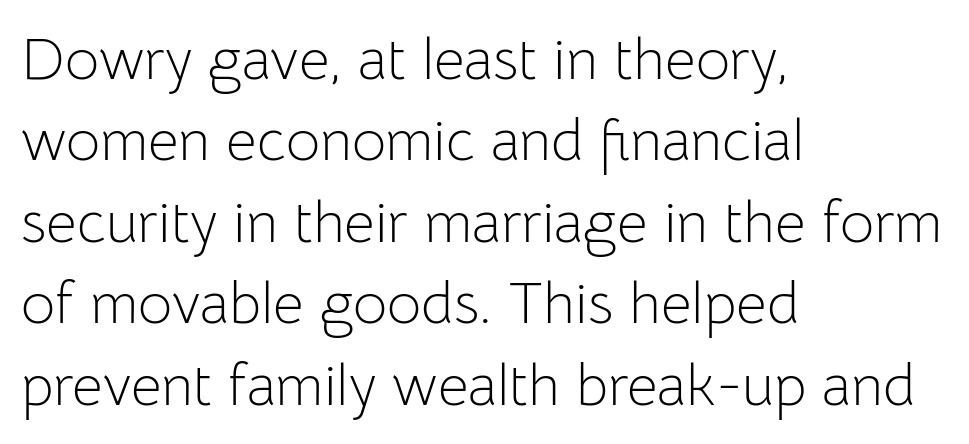
Q: Is the text bold? A: No.
Q: Is the text italic (slanted)? A: No, it is upright.
Q: Is the typeface a serif or a sans-serif typeface? A: Sans-serif.
Q: Is the text underlined? A: No.
Q: How is the paragraph aligned? A: Left-aligned.
Q: Is the spacing between letters normal or unusually wide? A: Normal.
Q: Is the spacing between lines tight, normal or loose? A: Normal.
Q: Width (condensed, normal, or wide)? A: Normal.
Q: Stroke contrast? A: Low.
Q: x-height? A: Medium.
Q: Monospaced? A: No.
